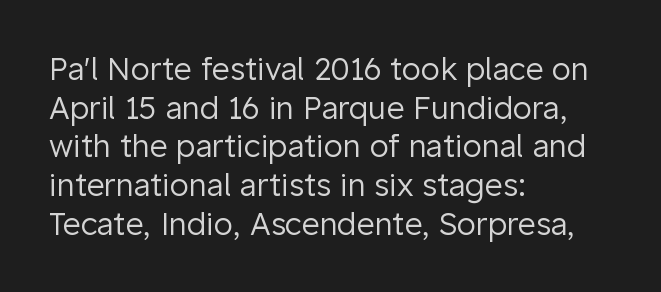
The image shows 31 px regular-weight sans-serif type, upright; set left-aligned, normal line spacing (1.25x), normal letter spacing, not underlined; low stroke contrast and a medium x-height.
